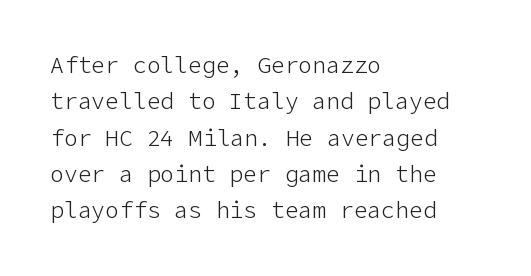
Compared with typical paragraphs, the rows here are spaced about the same. The letterforms sit at book weight or below. Ascenders rise straight up at ninety degrees. The lines are quadded left. Check the space under the baseline: it is left empty. Tracking value appears to be zero — textbook default spacing.
